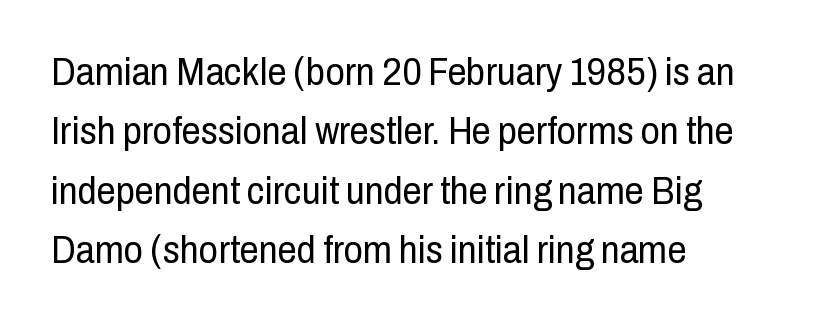
Q: Is the text bold? A: No.
Q: Is the text italic (slanted)? A: No, it is upright.
Q: Is the typeface a serif or a sans-serif typeface? A: Sans-serif.
Q: Is the text underlined? A: No.
Q: How is the paragraph aligned? A: Left-aligned.
Q: Is the spacing between letters normal or unusually wide? A: Normal.
Q: Is the spacing between lines tight, normal or loose? A: Normal.
Q: Width (condensed, normal, or wide)? A: Condensed.
Q: Stroke contrast? A: Low.
Q: x-height? A: Medium.
Q: Monospaced? A: No.
